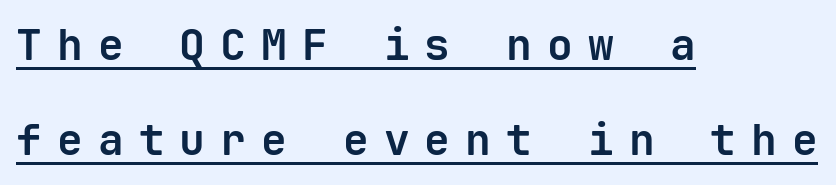
{"serif": "no", "italic": "no", "bold": "yes", "weight": "bold", "width": "normal", "stroke_contrast": "low", "x_height": "medium", "monospaced": "yes", "underline": "yes", "align": "left", "line_spacing": "loose", "line_spacing_ratio": 2.22, "letter_spacing": "wide", "letter_spacing_em": 0.35, "glyph_px": 43}
